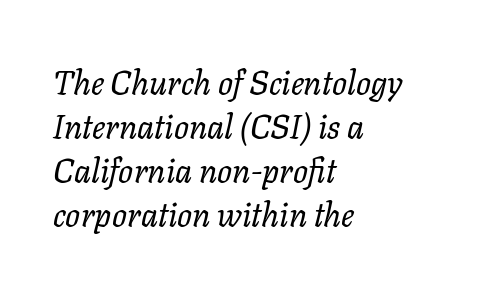
The image shows 33 px regular-weight type, italic (leaning right); set left-aligned, normal line spacing (1.33x), normal letter spacing, not underlined; low stroke contrast and a medium x-height.
